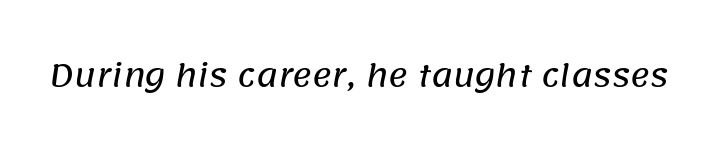
The image shows 30 px sans-serif type; set normal letter spacing, not underlined; low stroke contrast and a large x-height.
